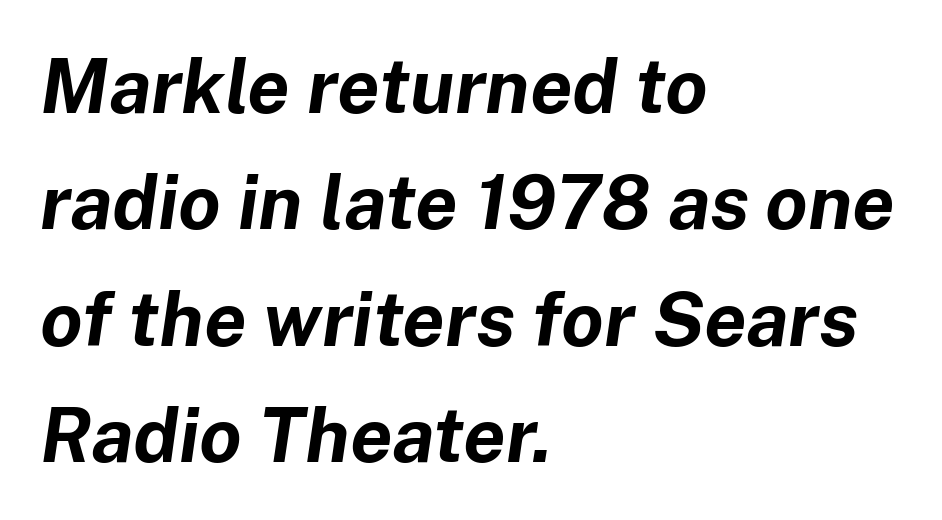
The image shows 76 px bold type, italic (leaning right); set left-aligned, normal line spacing (1.53x), normal letter spacing, not underlined; low stroke contrast and a medium x-height.
